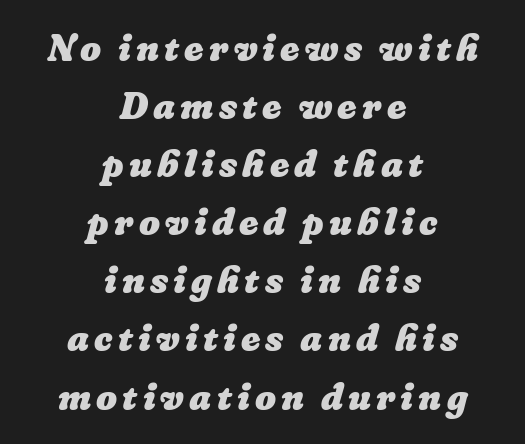
Q: Is the text bold? A: Yes.
Q: Is the text underlined? A: No.
Q: How is the paragraph aligned? A: Centered.
Q: Is the spacing between lines tight, normal or loose? A: Normal.
Q: Width (condensed, normal, or wide)? A: Normal.
Q: Stroke contrast? A: Low.
Q: x-height? A: Medium.
Q: Monospaced? A: No.
